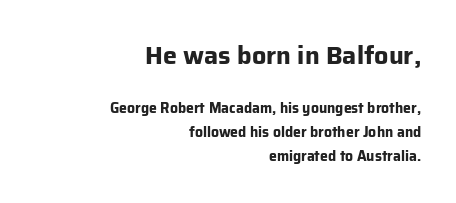
{"italic": "no", "bold": "yes", "underline": "no", "align": "right", "line_spacing": "normal", "line_spacing_ratio": 1.69, "letter_spacing": "normal", "letter_spacing_em": 0.0, "larger_block": "first", "size_ratio": 1.79, "glyph_px": 25}
